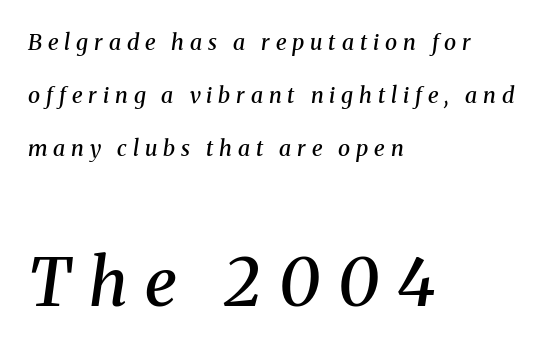
Q: Is the text bold? A: Semi-bold.
Q: Is the text italic (slanted)? A: Yes, it leans right by about 8 degrees.
Q: Is the typeface a serif or a sans-serif typeface? A: Serif.
Q: Is the text underlined? A: No.
Q: How is the paragraph aligned? A: Left-aligned.
Q: Is the spacing between letters normal or unusually wide? A: Unusually wide.
Q: Is the spacing between lines tight, normal or loose? A: Loose.
Q: Which block of text is set in a larger size, the first (top) or the second (bottom)? A: The second (bottom) one.
Q: Width (condensed, normal, or wide)? A: Normal.
Q: Stroke contrast? A: Medium.
Q: x-height? A: Medium.
Q: Monospaced? A: No.
